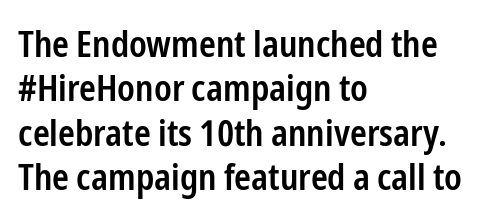
{"serif": "no", "italic": "no", "bold": "semi", "weight": "semibold", "width": "condensed", "stroke_contrast": "low", "x_height": "medium", "monospaced": "no", "underline": "no", "align": "left", "line_spacing_ratio": 1.23, "letter_spacing": "normal", "letter_spacing_em": 0.0, "glyph_px": 36}
